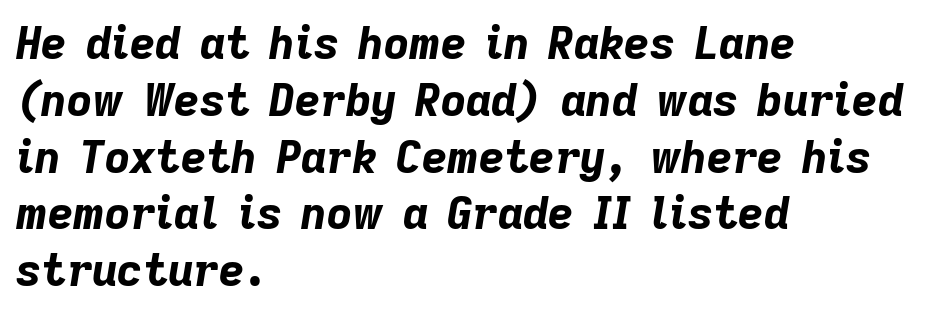
Q: Is the text bold? A: Yes.
Q: Is the text italic (slanted)? A: Yes, it leans right by about 9 degrees.
Q: Is the text underlined? A: No.
Q: How is the paragraph aligned? A: Left-aligned.
Q: Is the spacing between letters normal or unusually wide? A: Normal.
Q: Is the spacing between lines tight, normal or loose? A: Normal.
Q: Width (condensed, normal, or wide)? A: Normal.
Q: Stroke contrast? A: Low.
Q: x-height? A: Medium.
Q: Monospaced? A: No.
